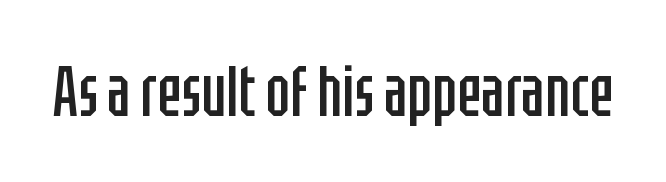
The lettering stays uniformly vertical, giving the passage a roman look. Letter spacing: default. Looks like regular typesetting: each glyph gets only the width it needs. Vertical stems look standard width or narrower in stroke. Bare-footed words on every line. The rendering shows plain stroke endings on the letterforms — a sans-serif design.
